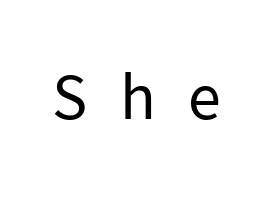
The image shows 66 px regular-weight sans-serif type, upright; set unusually wide letter spacing (+0.49 em), not underlined; low stroke contrast and a medium x-height.
